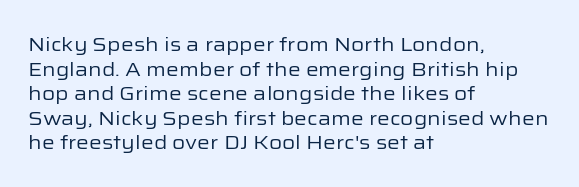
{"italic": "no", "bold": "no", "underline": "no", "align": "left", "line_spacing_ratio": 1.23, "letter_spacing": "normal", "letter_spacing_em": 0.0, "glyph_px": 20}
